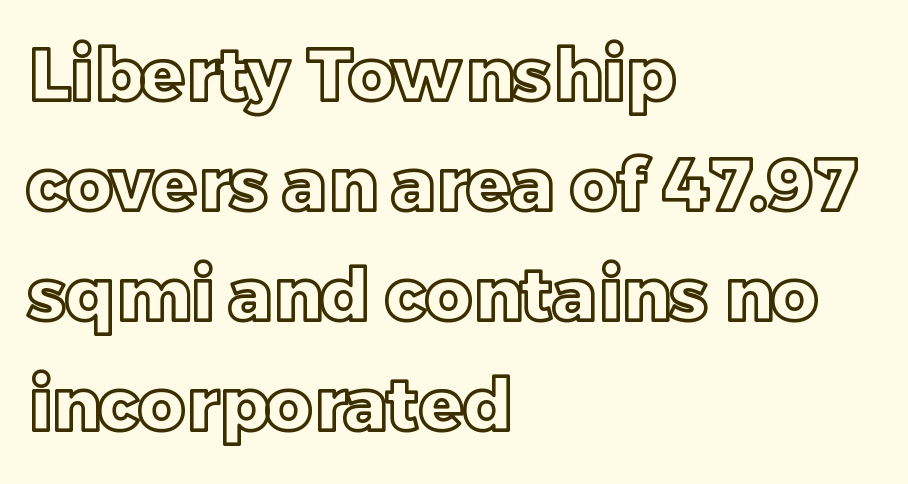
Q: Is the text italic (slanted)? A: No, it is upright.
Q: Is the text underlined? A: No.
Q: How is the paragraph aligned? A: Left-aligned.
Q: Is the spacing between letters normal or unusually wide? A: Normal.
Q: Is the spacing between lines tight, normal or loose? A: Normal.
Q: Width (condensed, normal, or wide)? A: Normal.
Q: x-height? A: Large.
Q: Monospaced? A: No.
